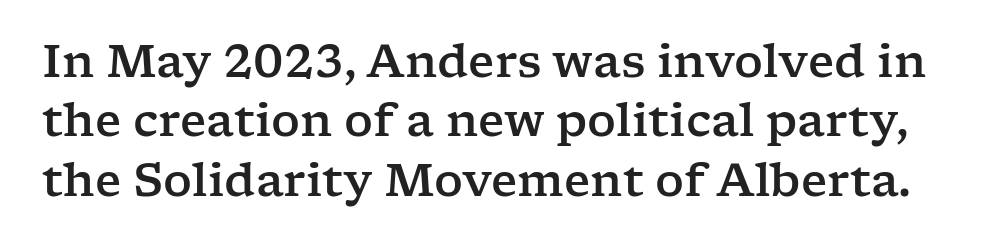
The image shows 45 px wide serif type, upright; set normal line spacing (1.32x), normal letter spacing, not underlined; low stroke contrast and a medium x-height.
